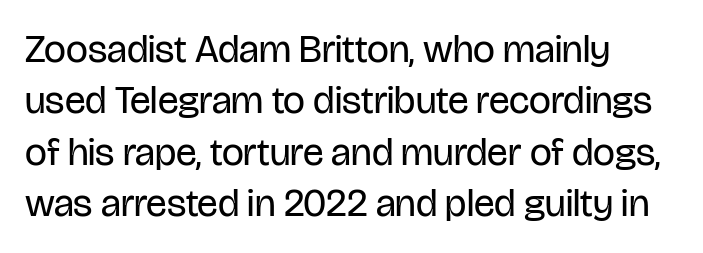
{"serif": "no", "italic": "no", "bold": "no", "weight": "regular", "width": "condensed", "stroke_contrast": "low", "x_height": "large", "monospaced": "no", "underline": "no", "align": "left", "line_spacing": "normal", "line_spacing_ratio": 1.32, "letter_spacing": "normal", "letter_spacing_em": 0.0, "glyph_px": 39}
